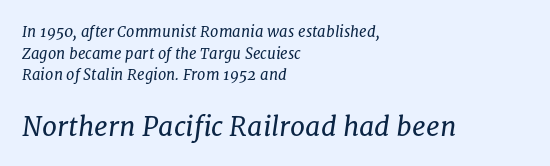
The image shows 27 px text type, italic (leaning right); set left-aligned, normal line spacing (1.45x), normal letter spacing, not underlined; the second (bottom) block is 1.8x larger.
